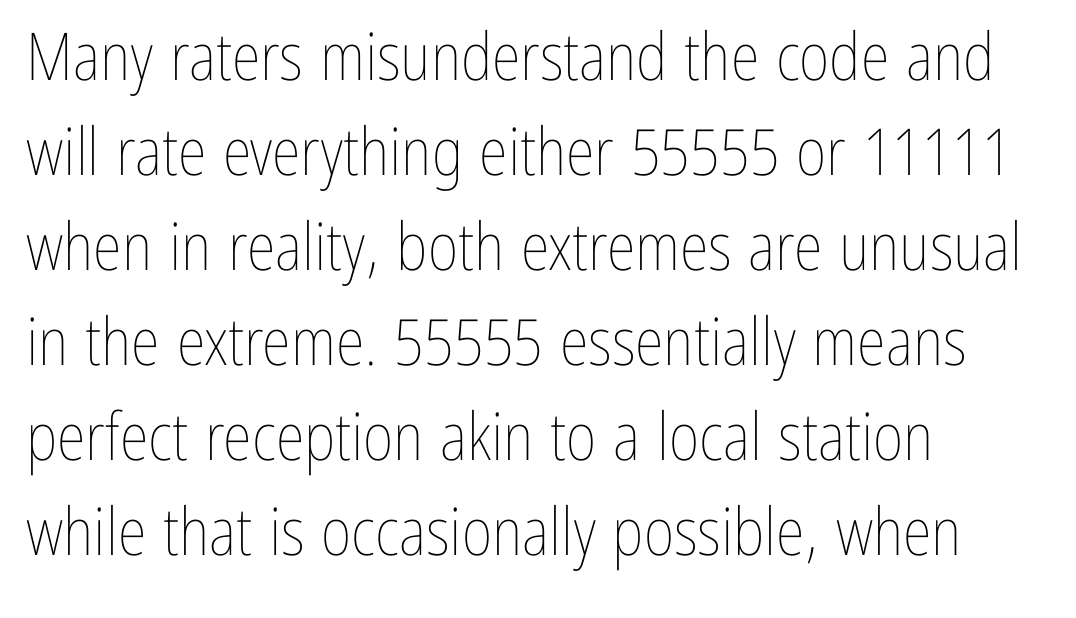
{"italic": "no", "bold": "no", "weight": "thin", "width": "condensed", "stroke_contrast": "low", "x_height": "medium", "monospaced": "no", "underline": "no", "align": "left", "line_spacing": "normal", "line_spacing_ratio": 1.44, "letter_spacing": "normal", "letter_spacing_em": 0.0, "glyph_px": 66}
